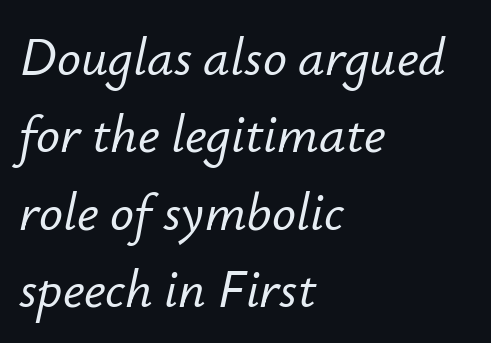
{"italic": "yes", "lean": "right", "slant_degrees": 12, "width": "normal", "stroke_contrast": "low", "x_height": "small", "monospaced": "no", "underline": "no", "align": "left", "line_spacing": "normal", "line_spacing_ratio": 1.46, "letter_spacing": "normal", "letter_spacing_em": 0.0, "glyph_px": 53}
